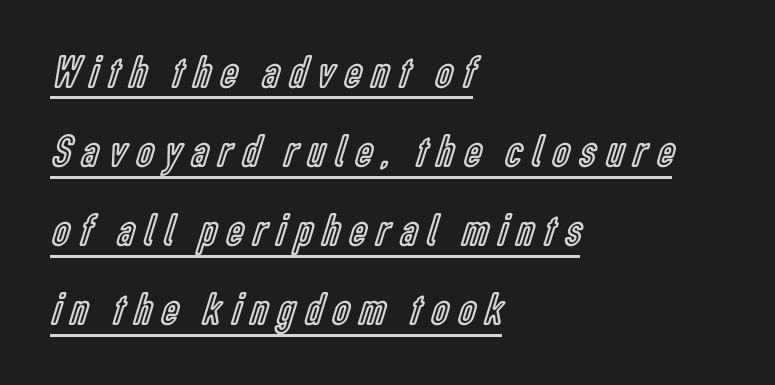
The image shows 46 px condensed type; set left-aligned, line spacing 1.72x, unusually wide letter spacing (+0.23 em), underlined; a medium x-height.
